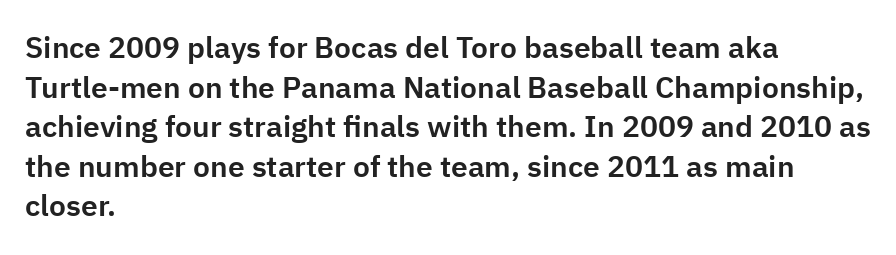
The face used here is proportionally spaced, like ordinary book or web type. A typesetter would mark this as roman, not italic. Grotesque or geometric, the face here clearly has no serifs. Inter-character spacing is left at the font's built-in metrics.
